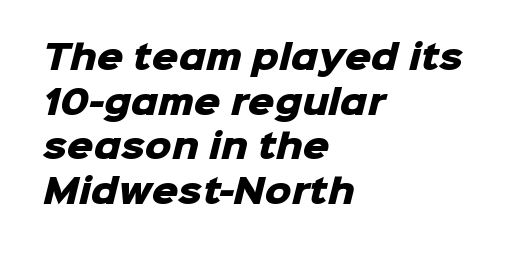
Q: Is the text bold? A: Yes.
Q: Is the typeface a serif or a sans-serif typeface? A: Sans-serif.
Q: Is the text underlined? A: No.
Q: How is the paragraph aligned? A: Left-aligned.
Q: Is the spacing between letters normal or unusually wide? A: Normal.
Q: Is the spacing between lines tight, normal or loose? A: Normal.
Q: Width (condensed, normal, or wide)? A: Normal.
Q: Stroke contrast? A: Low.
Q: x-height? A: Medium.
Q: Monospaced? A: No.
